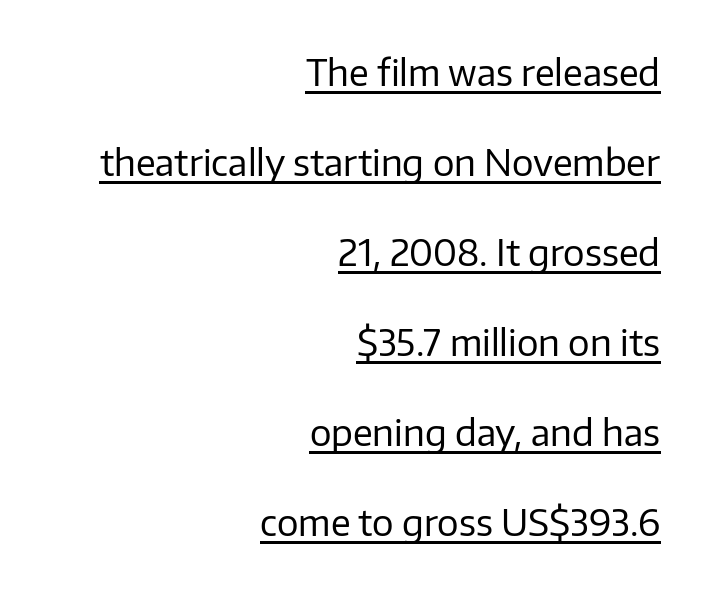
The image shows 36 px regular-weight sans-serif type, upright; set right-aligned, loose line spacing (2.5x), normal letter spacing, underlined; low stroke contrast and a medium x-height.
